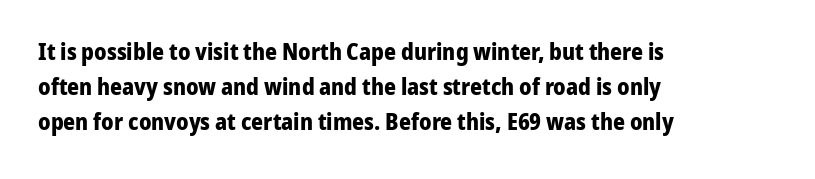
The image shows 23 px bold type, upright; set left-aligned, normal line spacing (1.53x), normal letter spacing, not underlined.
